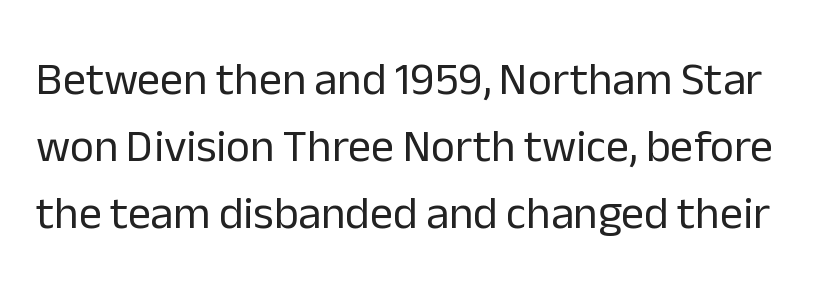
The passage shown is typed in a proportional face where columns would drift. The strokes carry an ordinary text weight at most. How would I describe the line gaps? Plain and ordinary. The passage shown is typeset with a sans-serif family. Italic: no, the glyphs are upright roman.
